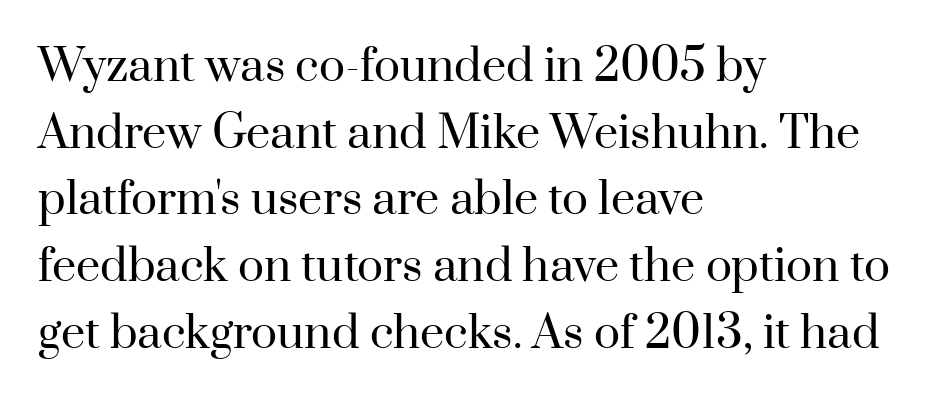
Q: Is the text bold? A: No.
Q: Is the text italic (slanted)? A: No, it is upright.
Q: Is the typeface a serif or a sans-serif typeface? A: Serif.
Q: Is the text underlined? A: No.
Q: How is the paragraph aligned? A: Left-aligned.
Q: Is the spacing between letters normal or unusually wide? A: Normal.
Q: Is the spacing between lines tight, normal or loose? A: Normal.
Q: Width (condensed, normal, or wide)? A: Normal.
Q: Stroke contrast? A: High.
Q: x-height? A: Small.
Q: Monospaced? A: No.
